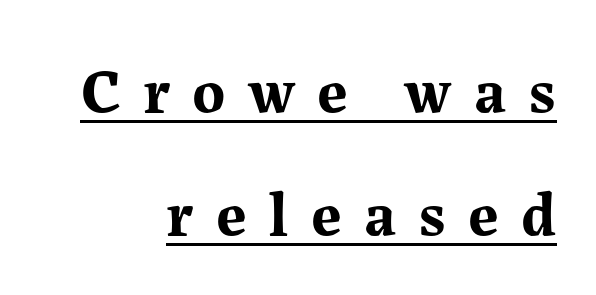
Tracking value appears strongly positive — letters spread wide. You can tell it's not italic because the verticals are truly vertical. Letterform terminals end in serifs throughout the passage. The setting favours the right margin, as signatures and pull-quotes sometimes do. Notice the wide empty band between every row — that's loose leading.
